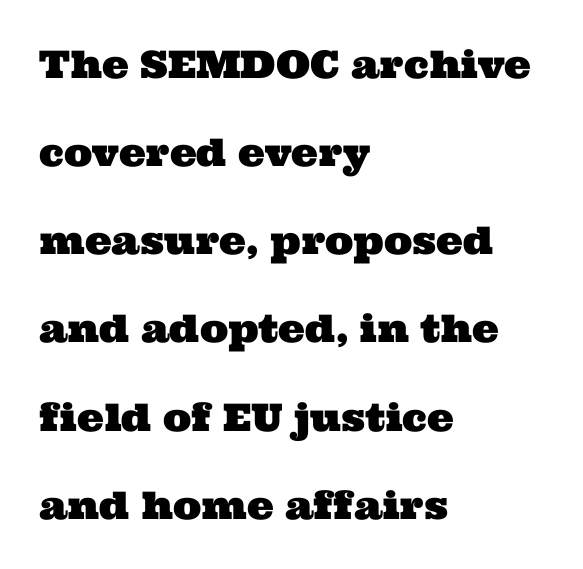
Short note: letters normally spaced. Quick note: underline off. Regarding serifs, this sample has them. Is this a fixed-width face? No — the glyphs have proportional, varying widths. Regarding leading, the lines here are spaced well apart. In CSS terms this would be text-align: left.
